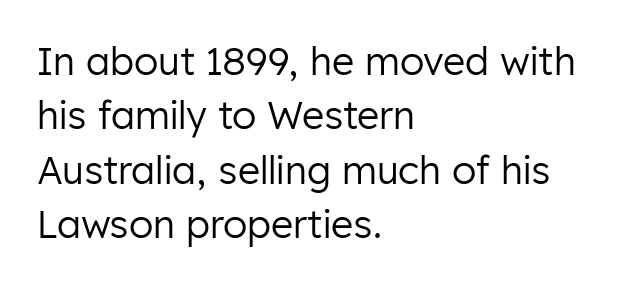
{"serif": "no", "italic": "no", "bold": "no", "weight": "regular", "width": "normal", "stroke_contrast": "low", "x_height": "medium", "monospaced": "no", "underline": "no", "align": "left", "line_spacing": "normal", "line_spacing_ratio": 1.43, "letter_spacing": "normal", "letter_spacing_em": 0.0, "glyph_px": 38}
